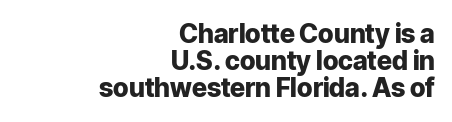
One-word summary of the alignment: right. Lines of text with bare space underneath. Set as a true bold cut, around the 700 mark. This sample uses plain, unmodified letter spacing. Style check: upright.
